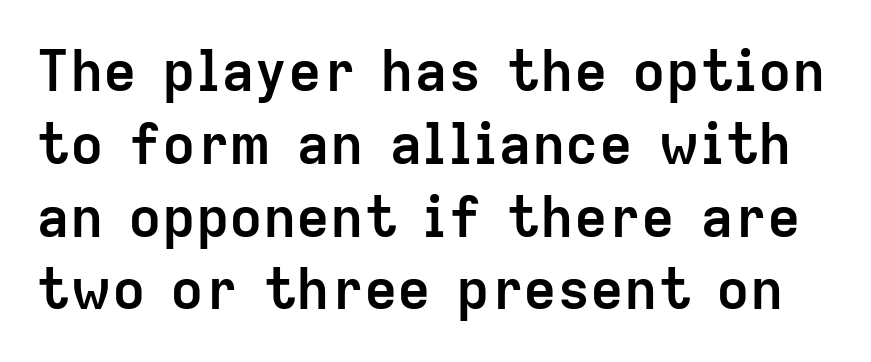
Q: Is the text bold? A: Yes.
Q: Is the text italic (slanted)? A: No, it is upright.
Q: Is the typeface a serif or a sans-serif typeface? A: Sans-serif.
Q: Is the text underlined? A: No.
Q: Is the spacing between letters normal or unusually wide? A: Normal.
Q: Is the spacing between lines tight, normal or loose? A: Normal.
Q: Width (condensed, normal, or wide)? A: Normal.
Q: Stroke contrast? A: Low.
Q: x-height? A: Medium.
Q: Monospaced? A: No.
